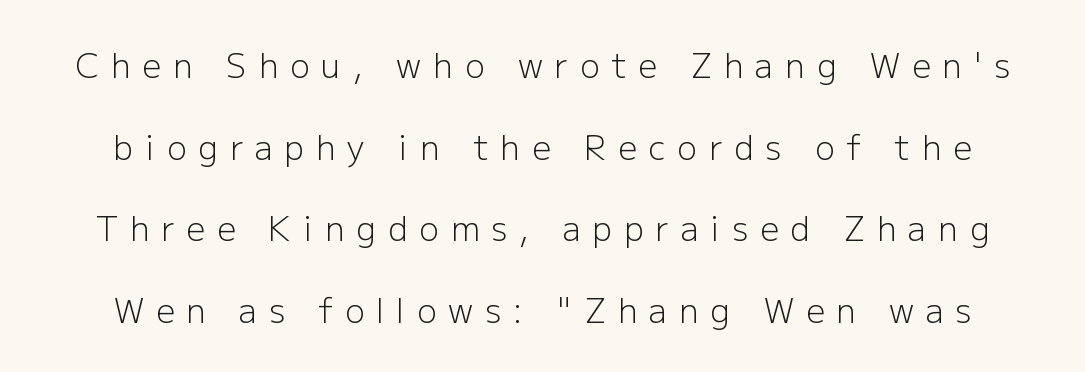
Q: Is the text bold? A: No.
Q: Is the text italic (slanted)? A: No, it is upright.
Q: Is the typeface a serif or a sans-serif typeface? A: Sans-serif.
Q: Is the text underlined? A: No.
Q: Is the spacing between letters normal or unusually wide? A: Unusually wide.
Q: Is the spacing between lines tight, normal or loose? A: Loose.
Q: Width (condensed, normal, or wide)? A: Normal.
Q: Stroke contrast? A: Low.
Q: x-height? A: Medium.
Q: Monospaced? A: No.
